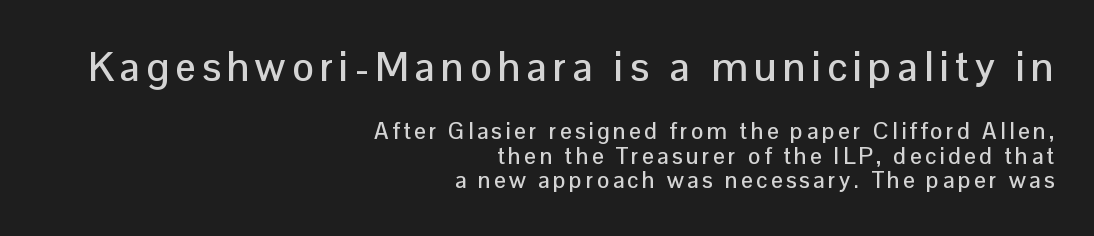
{"serif": "no", "italic": "no", "width": "normal", "stroke_contrast": "low", "x_height": "medium", "monospaced": "no", "underline": "no", "align": "right", "line_spacing": "tight", "line_spacing_ratio": 1.06, "larger_block": "first", "size_ratio": 1.78, "glyph_px": 41}
